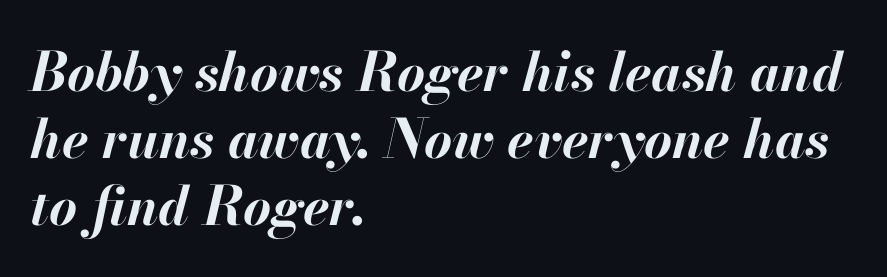
The image shows 54 px bold type, italic (leaning right); set left-aligned, line spacing 1.24x, normal letter spacing, not underlined; high stroke contrast and a small x-height.
